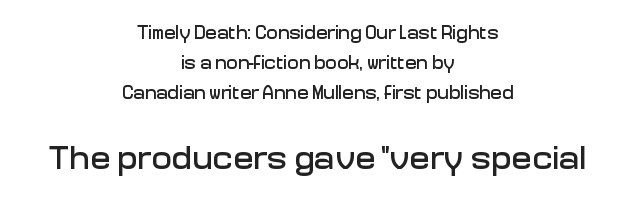
Compared with typical body copy, the letter spacing here is the same. The letters advance in unequal steps, a hallmark of proportional type. The passage shown is typeset with a sans-serif family. Horizontally, the lines are justified to the midpoint only.
